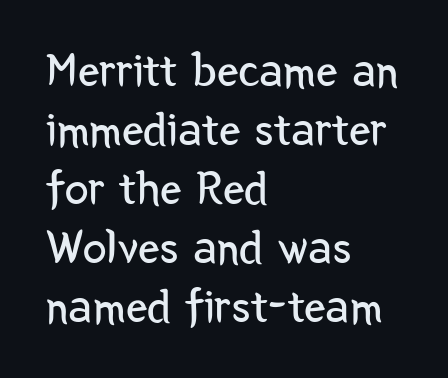
The image shows 48 px regular-weight, condensed sans-serif type, upright; set left-aligned, line spacing 1.23x, normal letter spacing, not underlined; low stroke contrast and a medium x-height.
